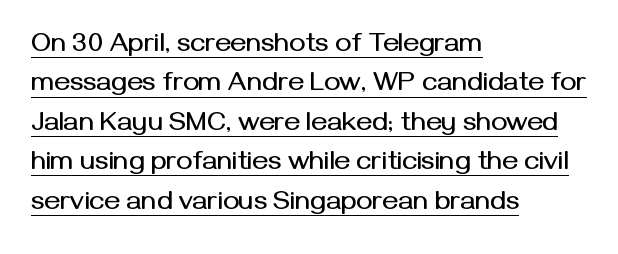
Q: Is the text italic (slanted)? A: No, it is upright.
Q: Is the text underlined? A: Yes.
Q: How is the paragraph aligned? A: Left-aligned.
Q: Is the spacing between letters normal or unusually wide? A: Normal.
Q: Is the spacing between lines tight, normal or loose? A: Normal.
